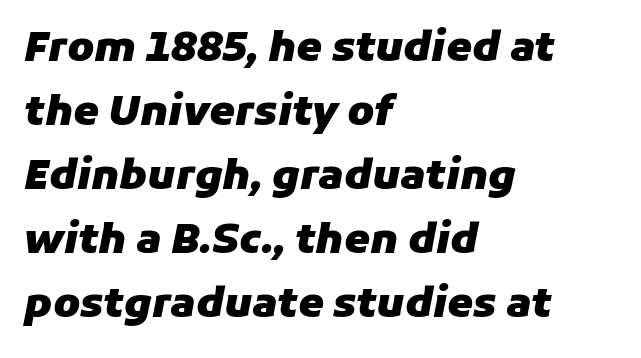
Q: Is the text bold? A: Yes.
Q: Is the text italic (slanted)? A: Yes, it leans right by about 11 degrees.
Q: Is the text underlined? A: No.
Q: How is the paragraph aligned? A: Left-aligned.
Q: Is the spacing between letters normal or unusually wide? A: Normal.
Q: Is the spacing between lines tight, normal or loose? A: Normal.
Q: Width (condensed, normal, or wide)? A: Normal.
Q: Stroke contrast? A: Low.
Q: x-height? A: Medium.
Q: Monospaced? A: No.
